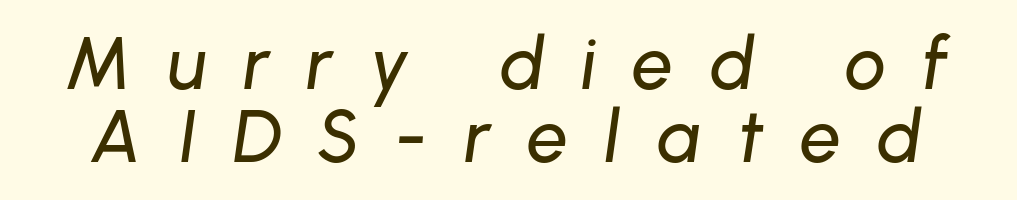
{"italic": "yes", "lean": "right", "slant_degrees": 8, "width": "normal", "stroke_contrast": "low", "x_height": "medium", "monospaced": "no", "underline": "no", "line_spacing": "tight", "line_spacing_ratio": 1.0, "letter_spacing": "wide", "letter_spacing_em": 0.5, "glyph_px": 73}
